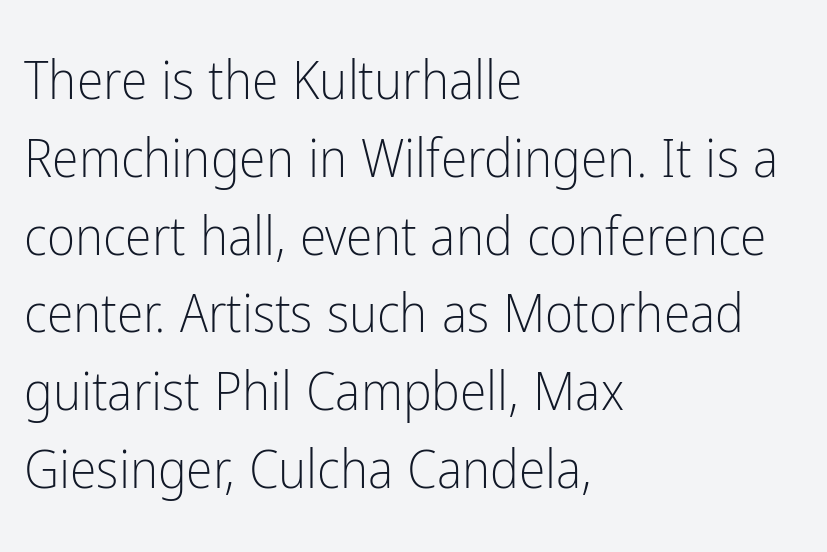
{"serif": "no", "italic": "no", "bold": "no", "weight": "light", "width": "condensed", "stroke_contrast": "low", "x_height": "medium", "monospaced": "no", "underline": "no", "align": "left", "line_spacing": "normal", "line_spacing_ratio": 1.44, "letter_spacing": "normal", "letter_spacing_em": 0.0, "glyph_px": 54}
